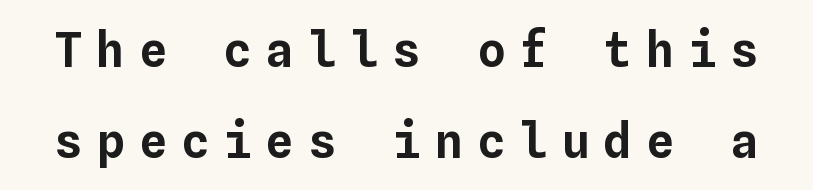
Q: Is the text italic (slanted)? A: No, it is upright.
Q: Is the text underlined? A: No.
Q: Is the spacing between letters normal or unusually wide? A: Unusually wide.
Q: Width (condensed, normal, or wide)? A: Normal.
Q: Stroke contrast? A: Low.
Q: x-height? A: Medium.
Q: Monospaced? A: Yes.
